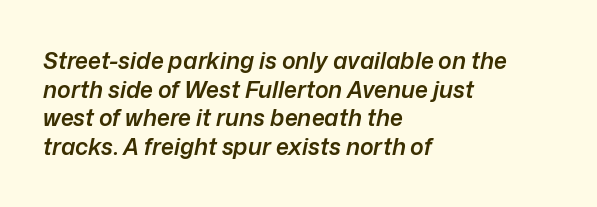
{"italic": "yes", "lean": "right", "slant_degrees": 12, "bold": "semi", "underline": "no", "align": "left", "line_spacing": "normal", "line_spacing_ratio": 1.25, "letter_spacing": "normal", "letter_spacing_em": 0.0, "glyph_px": 23}
